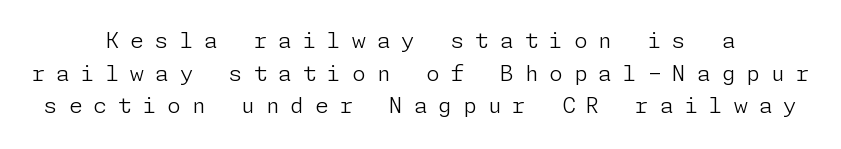
Designer's note — italics off, roman on. Letter spacing: wide. Quick note: underline off. Leading: standard. The passage shown is not bold in any degree.
